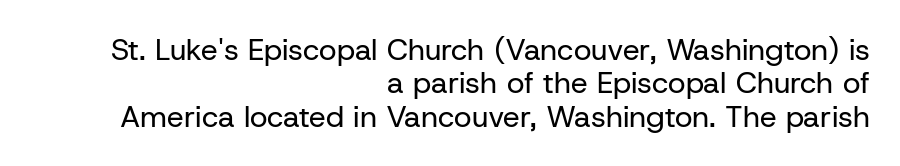
Q: Is the text bold? A: No.
Q: Is the text italic (slanted)? A: No, it is upright.
Q: Is the typeface a serif or a sans-serif typeface? A: Sans-serif.
Q: Is the text underlined? A: No.
Q: How is the paragraph aligned? A: Right-aligned.
Q: Is the spacing between letters normal or unusually wide? A: Normal.
Q: Is the spacing between lines tight, normal or loose? A: Tight.
Q: Width (condensed, normal, or wide)? A: Normal.
Q: Stroke contrast? A: Low.
Q: x-height? A: Medium.
Q: Monospaced? A: No.
